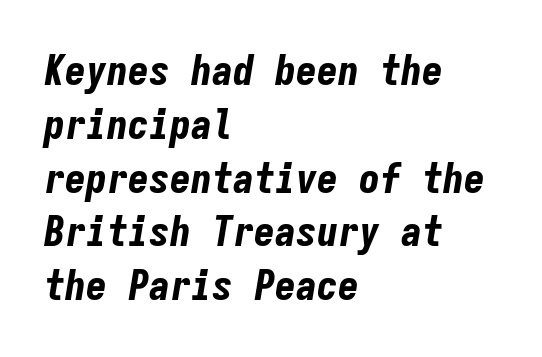
Nobody touched the tracking dial on this one. Compared with typical paragraphs, the rows here are spaced about the same. This sample has the even, mechanical cadence of fixed-width lettering. Glance below the letters and you will spot only blank space. These lines stack with their left ends in a neat column. What weight is shown? A full bold with thick strokes.
